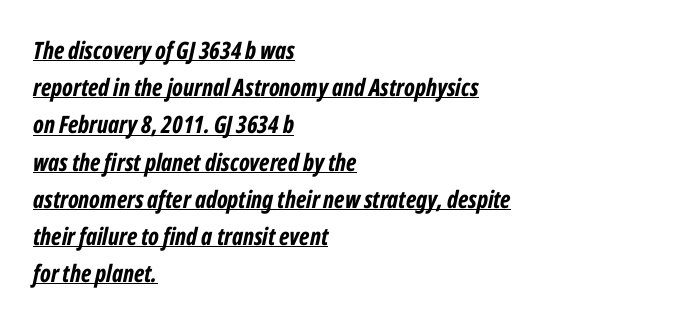
{"italic": "yes", "lean": "right", "slant_degrees": 12, "bold": "yes", "underline": "yes", "align": "left", "line_spacing": "normal", "line_spacing_ratio": 1.55, "letter_spacing": "normal", "letter_spacing_em": 0.0, "glyph_px": 24}
